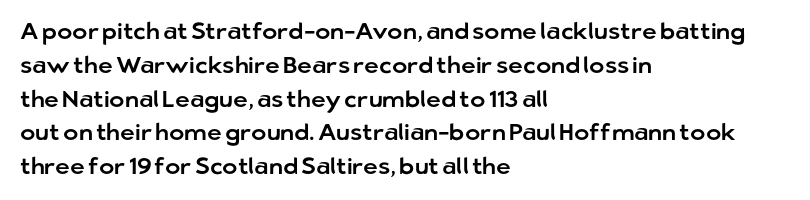
Left-aligned paragraph, ragged on the right. Compared with typical body copy, the letter spacing here is the same. A roman cut, with each character standing at attention. Baseline-to-baseline distance is the conventional proportion of letter height. The string is rendered with underlining switched off.
